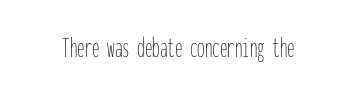
{"italic": "no", "bold": "no", "weight": "thin", "width": "condensed", "stroke_contrast": "low", "x_height": "medium", "monospaced": "yes", "underline": "no", "letter_spacing": "normal", "letter_spacing_em": 0.0, "glyph_px": 30}
